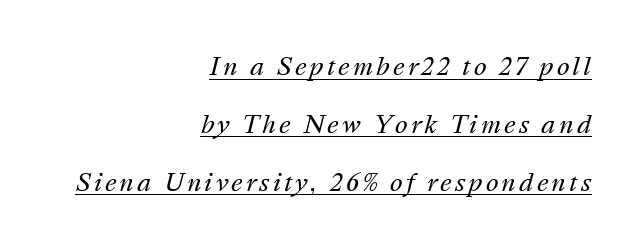
Q: Is the text bold? A: No.
Q: Is the text italic (slanted)? A: Yes, it leans right by about 16 degrees.
Q: Is the text underlined? A: Yes.
Q: How is the paragraph aligned? A: Right-aligned.
Q: Is the spacing between lines tight, normal or loose? A: Loose.
